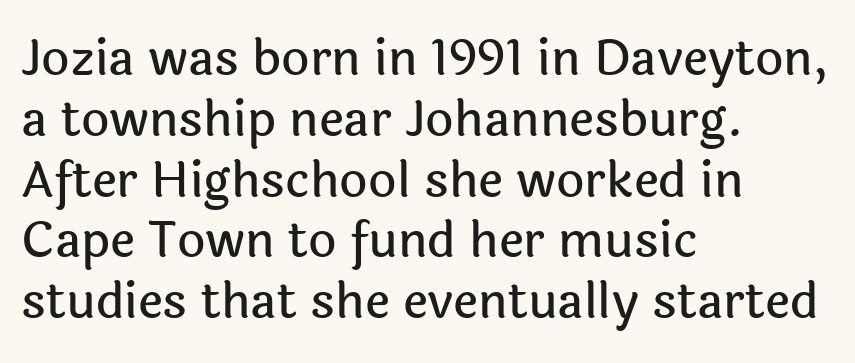
The rag falls on the right side of this text block. To sum up the face: it is a sans, with no serifs. A clean baseline with only descenders dipping below it. Is this a fixed-width face? No — the glyphs have proportional, varying widths. The passage shown has conventional tracking throughout.
